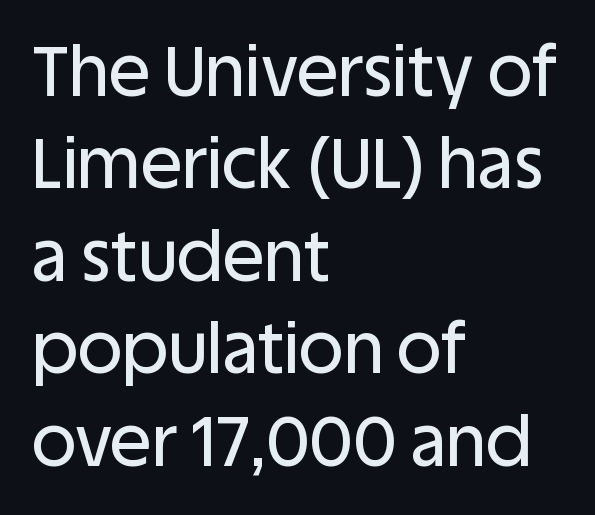
{"serif": "no", "italic": "no", "width": "normal", "stroke_contrast": "low", "x_height": "large", "monospaced": "no", "underline": "no", "align": "left", "line_spacing": "normal", "line_spacing_ratio": 1.34, "letter_spacing": "normal", "letter_spacing_em": 0.0, "glyph_px": 69}
